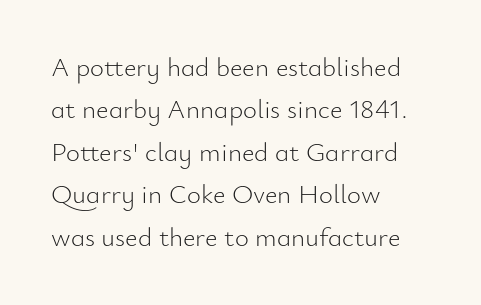
{"italic": "no", "bold": "no", "underline": "no", "align": "left", "line_spacing": "normal", "line_spacing_ratio": 1.57, "letter_spacing": "normal", "letter_spacing_em": 0.0, "glyph_px": 27}
